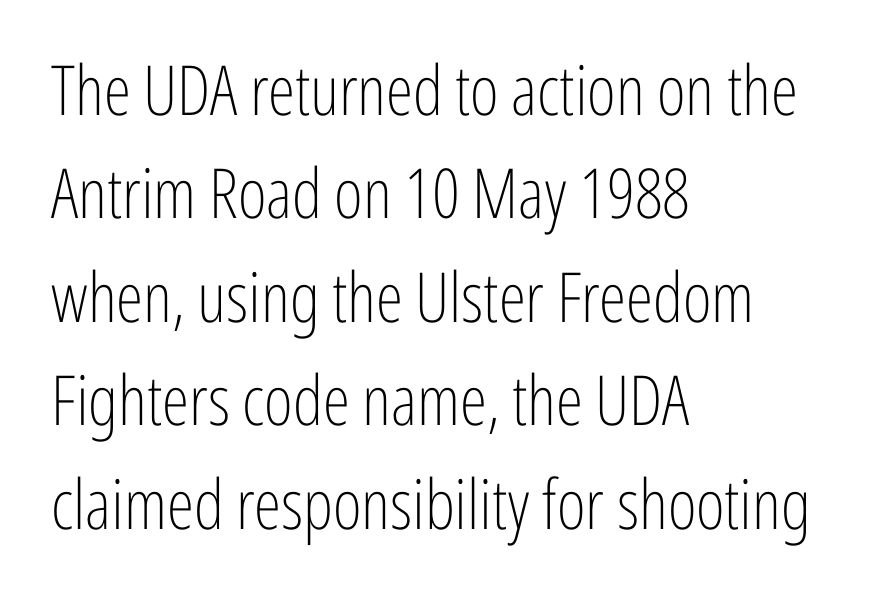
{"serif": "no", "italic": "no", "bold": "no", "weight": "light", "width": "condensed", "stroke_contrast": "low", "x_height": "medium", "monospaced": "no", "underline": "no", "align": "left", "line_spacing": "normal", "line_spacing_ratio": 1.5, "letter_spacing": "normal", "letter_spacing_em": 0.0, "glyph_px": 69}
